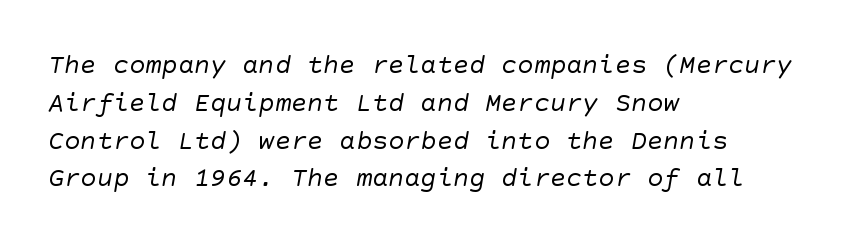
Bold? No — there's no thickening of the strokes. Quick note: interline space is typical. One-word summary of the alignment: left. Words float on clear page, feet unadorned.
